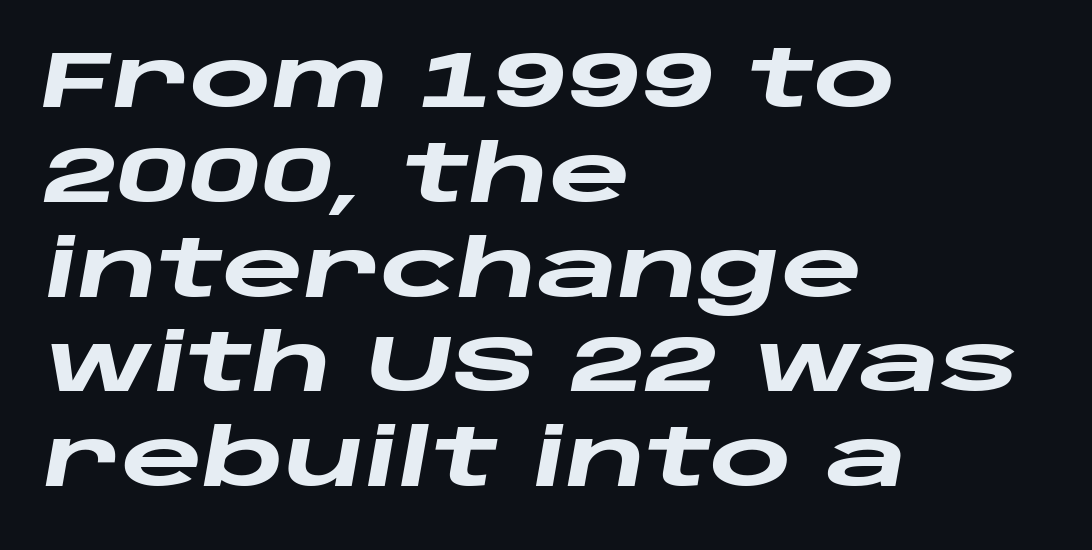
Q: Is the text bold? A: Yes.
Q: Is the text italic (slanted)? A: Yes, it leans right by about 10 degrees.
Q: Is the text underlined? A: No.
Q: How is the paragraph aligned? A: Left-aligned.
Q: Is the spacing between letters normal or unusually wide? A: Normal.
Q: Width (condensed, normal, or wide)? A: Wide.
Q: Stroke contrast? A: Low.
Q: x-height? A: Large.
Q: Monospaced? A: No.
